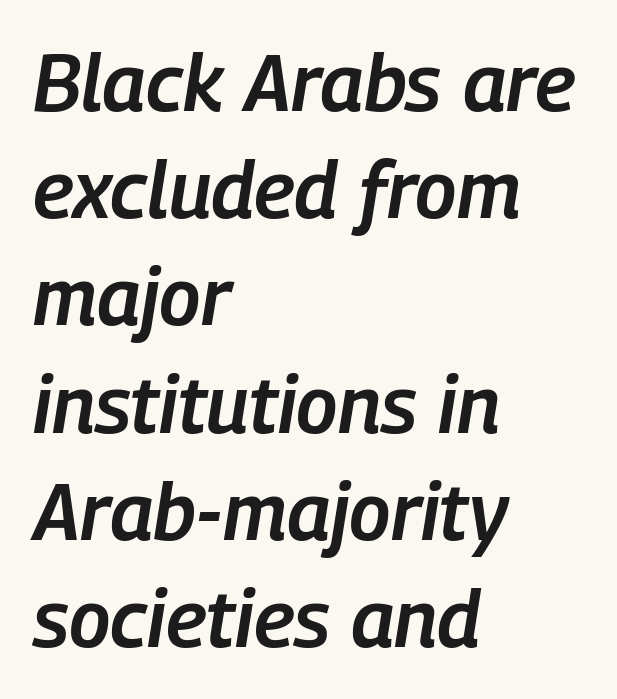
Is this a fixed-width face? No — the glyphs have proportional, varying widths. The typesetter chose a ragged-right arrangement here. The strokes are fattened partway — semibold, not bold. The passage shown stacks its lines at a standard gap.
